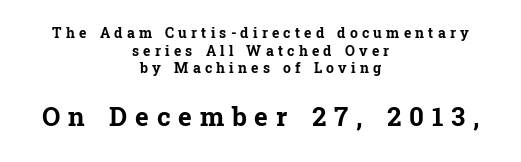
Clear beneath every line of the passage. Every stem runs plumb, perpendicular to the baseline. This layout puts the modest block above and the oversized block below. Each glyph is drawn with heavy, bold strokes.
